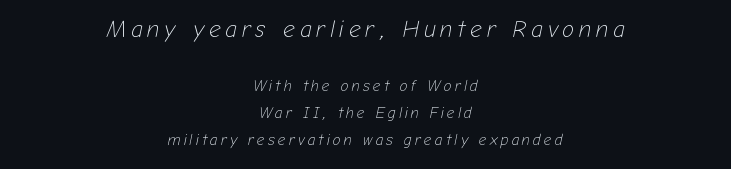
Heft: none added — not bold. The text carries the slant typical of an italic or oblique font. The passage shown has open, widely tracked lettering throughout. The upper block of text is set noticeably larger than the block beneath it.
